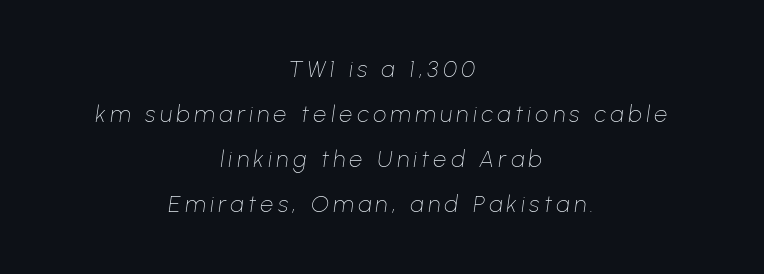
Loosely led — the rows are spread out. No chunkiness to these letters — they're not bold. The rendering applies a slant to the glyphs. Bare-footed words on every line.
